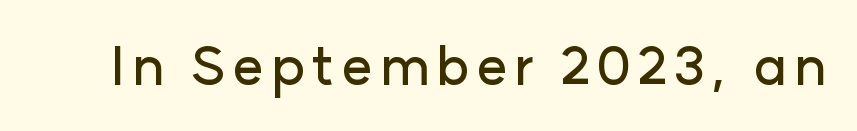
The image shows 54 px sans-serif type, upright; set not underlined; low stroke contrast and a medium x-height.
